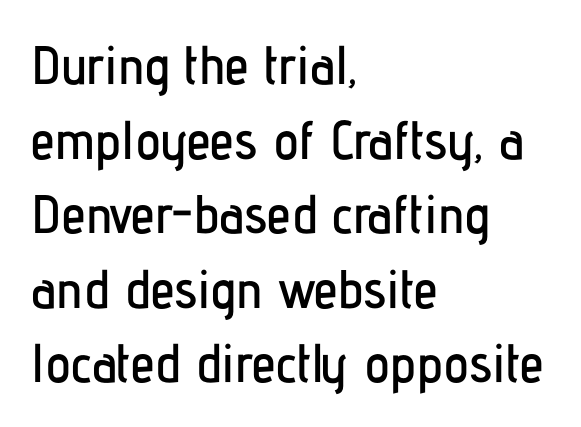
{"serif": "no", "italic": "no", "width": "condensed", "stroke_contrast": "low", "x_height": "medium", "monospaced": "no", "underline": "no", "align": "left", "line_spacing": "normal", "line_spacing_ratio": 1.38, "letter_spacing": "normal", "letter_spacing_em": 0.0, "glyph_px": 54}
